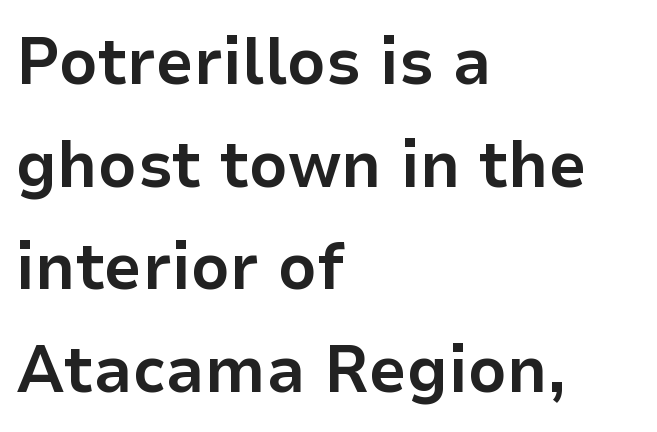
Q: Is the text bold? A: Yes.
Q: Is the text italic (slanted)? A: No, it is upright.
Q: Is the typeface a serif or a sans-serif typeface? A: Sans-serif.
Q: Is the text underlined? A: No.
Q: How is the paragraph aligned? A: Left-aligned.
Q: Is the spacing between letters normal or unusually wide? A: Normal.
Q: Is the spacing between lines tight, normal or loose? A: Normal.
Q: Width (condensed, normal, or wide)? A: Normal.
Q: Stroke contrast? A: Low.
Q: x-height? A: Medium.
Q: Monospaced? A: No.
